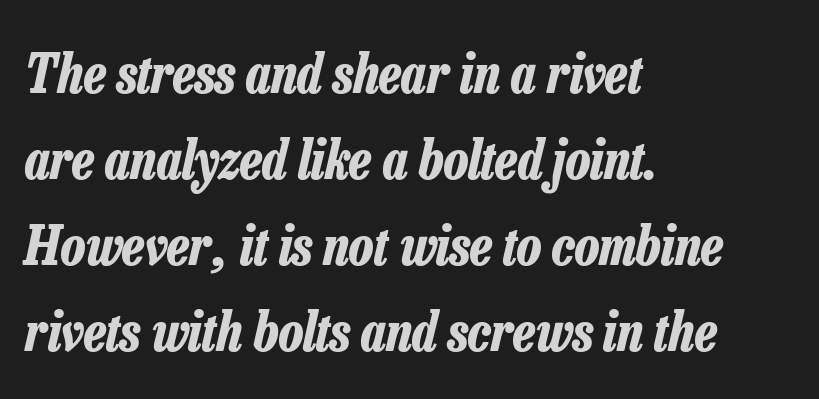
In terms of letterspacing, this is plain default setting. No word sits above an underline. Compared with a centered layout, this one pins lines to the left instead. What weight is shown? A full bold with thick strokes.
